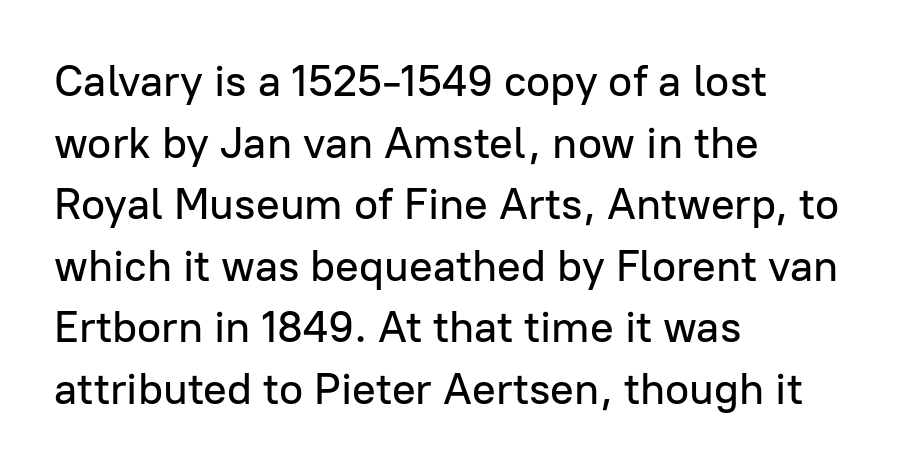
The image shows 44 px sans-serif type, upright; set left-aligned, normal line spacing (1.4x), normal letter spacing, not underlined; low stroke contrast and a medium x-height.
